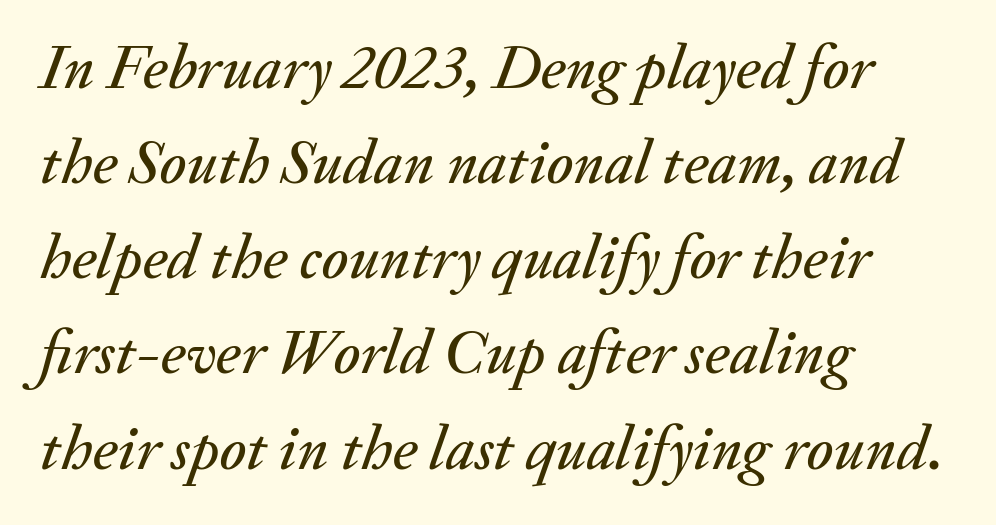
The image shows 63 px text type, italic (leaning right); set left-aligned, normal line spacing (1.51x), normal letter spacing, not underlined; medium stroke contrast and a small x-height.
